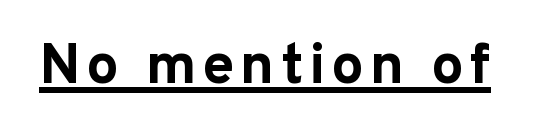
{"serif": "no", "italic": "no", "bold": "yes", "weight": "bold", "width": "normal", "stroke_contrast": "low", "x_height": "medium", "monospaced": "no", "underline": "yes", "glyph_px": 58}
